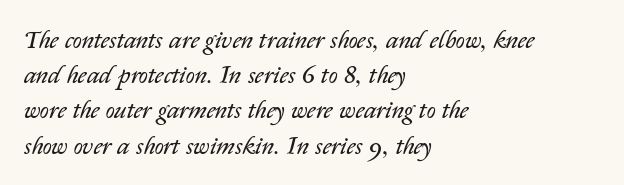
{"italic": "yes", "lean": "right", "slant_degrees": 14, "bold": "no", "underline": "no", "align": "left", "line_spacing": "normal", "line_spacing_ratio": 1.41, "letter_spacing": "normal", "letter_spacing_em": 0.0, "glyph_px": 25}
